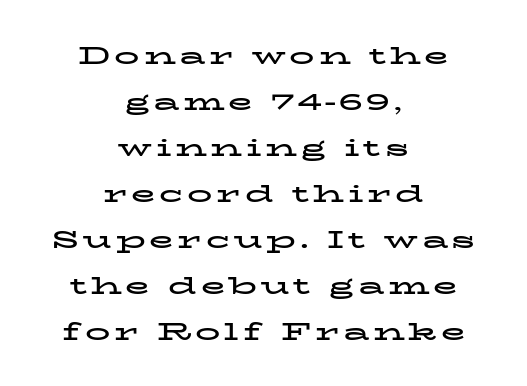
{"italic": "no", "bold": "yes", "underline": "no", "align": "center", "line_spacing_ratio": 1.84, "glyph_px": 25}
